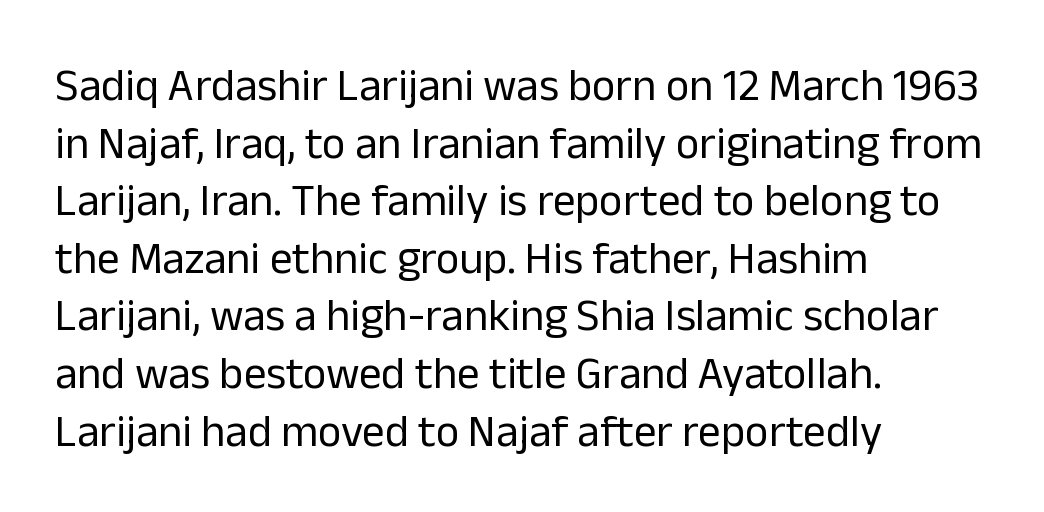
Tall strokes in this sample are plumb rather than angled. The letterforms sit shoulder to shoulder at normal distance. The passage shown is not bold in any degree. This sample has the flowing, uneven cadence of proportional lettering.
